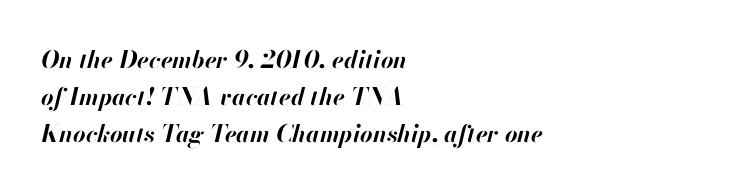
The image shows 24 px bold type, italic (leaning right); set left-aligned, normal line spacing (1.54x), normal letter spacing, not underlined.
